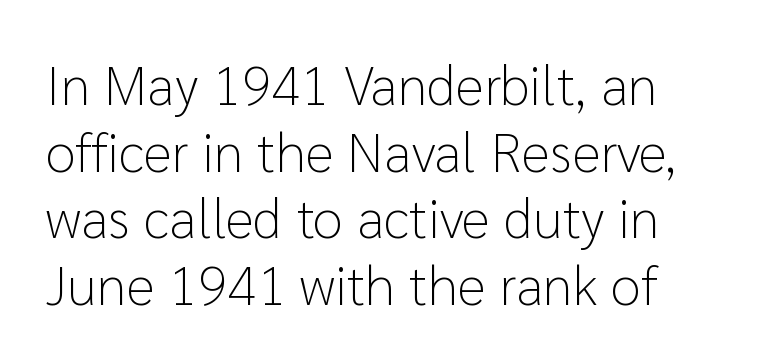
Is the stroke heavy? The answer is a plain regular-or-lighter. This sample uses a sans-serif face. Between one letter and the next there's only the usual sliver of space. Looks like regular typesetting: each glyph gets only the width it needs.
